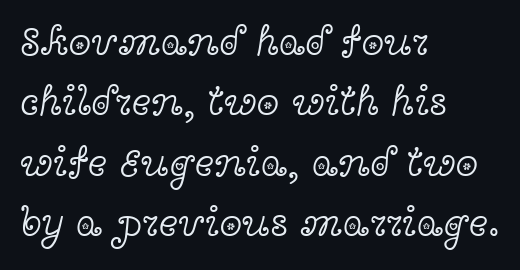
{"serif": "yes", "italic": "no", "bold": "no", "weight": "light", "width": "wide", "x_height": "medium", "monospaced": "no", "underline": "no", "align": "left", "line_spacing": "normal", "line_spacing_ratio": 1.47, "letter_spacing": "normal", "letter_spacing_em": 0.0, "glyph_px": 41}
